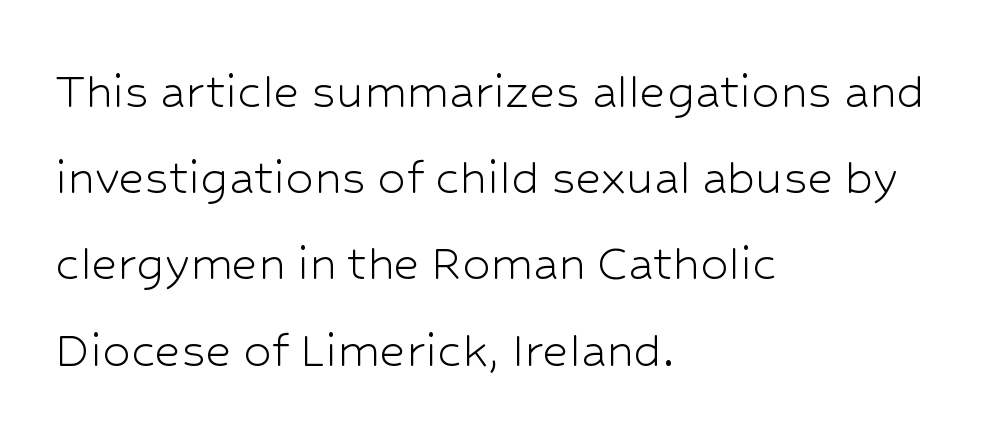
Compared with typical paragraphs, the rows here are spaced about the same. Descenders are the only things crossing below the line. Italic? Not at all — the glyphs are vertical. This sample uses a sans-serif face. The characters are drawn with everyday or finer stroke widths. One-word summary of the alignment: left.
